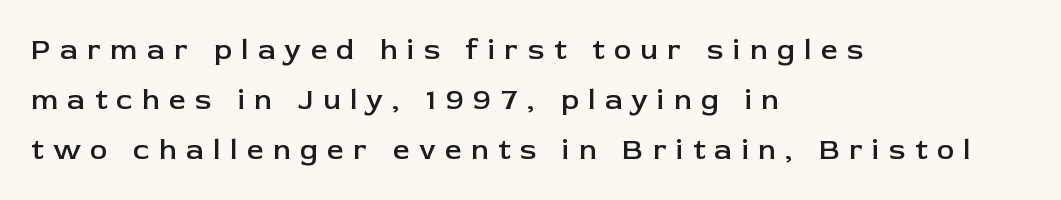
{"serif": "no", "italic": "no", "bold": "semi", "weight": "semibold", "width": "normal", "stroke_contrast": "low", "x_height": "medium", "monospaced": "no", "underline": "no", "align": "left", "line_spacing_ratio": 1.72, "letter_spacing": "wide", "letter_spacing_em": 0.33, "glyph_px": 29}
